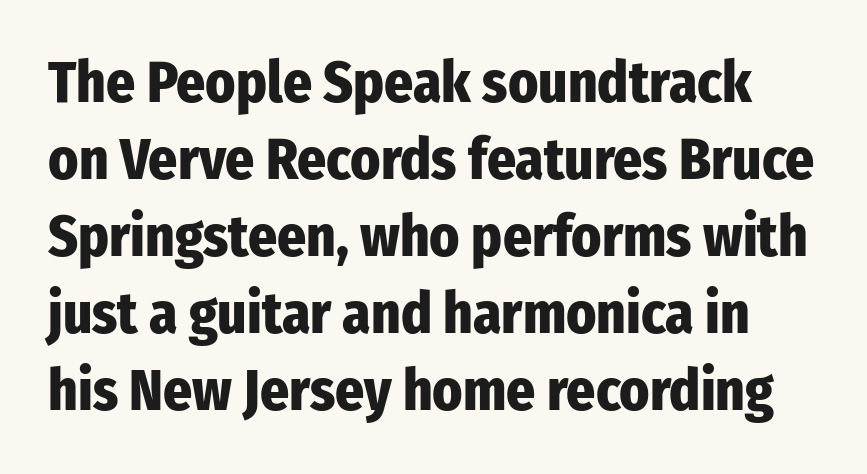
{"serif": "no", "italic": "no", "bold": "yes", "weight": "heavy", "width": "condensed", "stroke_contrast": "low", "x_height": "medium", "monospaced": "no", "underline": "no", "line_spacing": "normal", "line_spacing_ratio": 1.35, "letter_spacing": "normal", "letter_spacing_em": 0.0, "glyph_px": 57}
